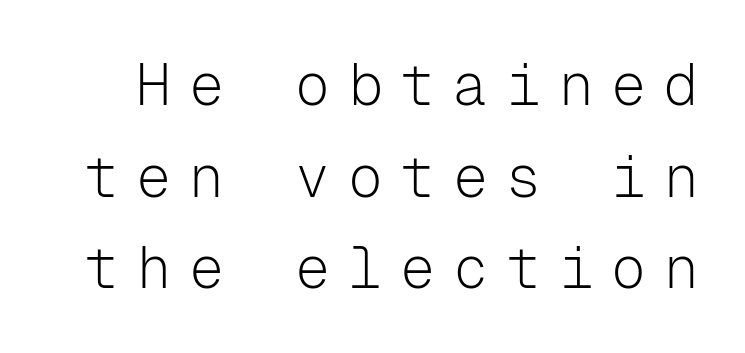
The font's upright variant was chosen for this text. Font category for this specimen: sans-serif. The string is rendered with underlining switched off. Substantial extra tracking has been applied to these lines. The passage shown is not bold in any degree.
